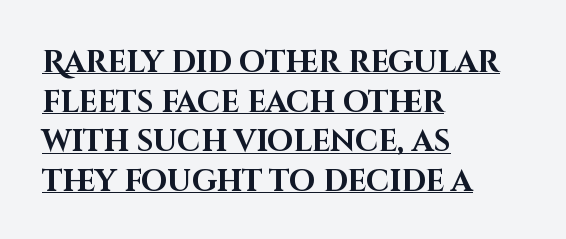
The leading is moderate, giving the passage an even texture. This rendering employs a face without finishing strokes, i.e., a sans-serif. The paragraph shown leans on its left margin. The type sits square on the baseline with zero lean. The face used here appears with an underline applied. Strong, thick strokes mark this as bold type.
